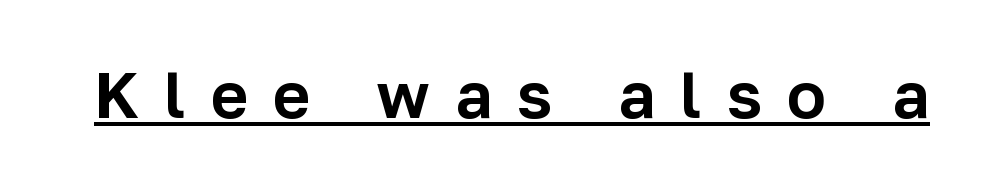
Q: Is the text italic (slanted)? A: No, it is upright.
Q: Is the typeface a serif or a sans-serif typeface? A: Sans-serif.
Q: Is the text underlined? A: Yes.
Q: Is the spacing between letters normal or unusually wide? A: Unusually wide.
Q: Width (condensed, normal, or wide)? A: Normal.
Q: Stroke contrast? A: Low.
Q: x-height? A: Medium.
Q: Monospaced? A: No.
